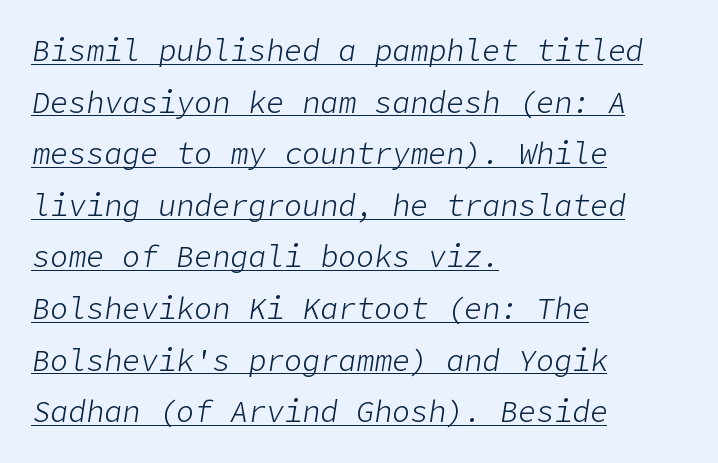
The image shows 30 px light type, italic (leaning right); set left-aligned, line spacing 1.72x, normal letter spacing, underlined; low stroke contrast and a medium x-height.
